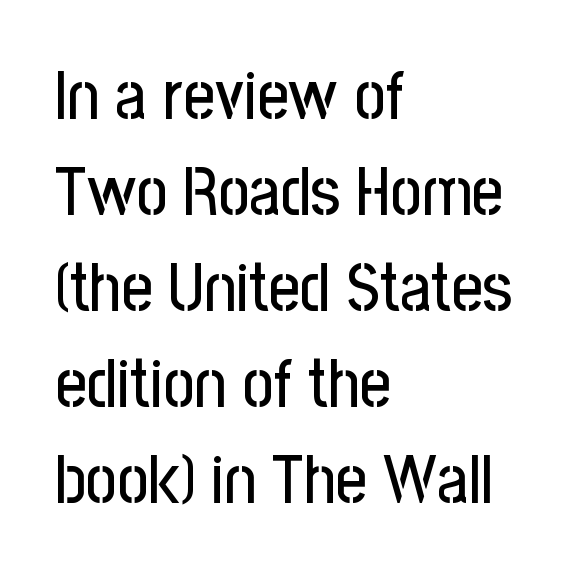
{"serif": "no", "italic": "no", "width": "condensed", "stroke_contrast": "low", "x_height": "medium", "monospaced": "no", "underline": "no", "align": "left", "line_spacing": "normal", "line_spacing_ratio": 1.41, "letter_spacing": "normal", "letter_spacing_em": 0.0, "glyph_px": 68}
